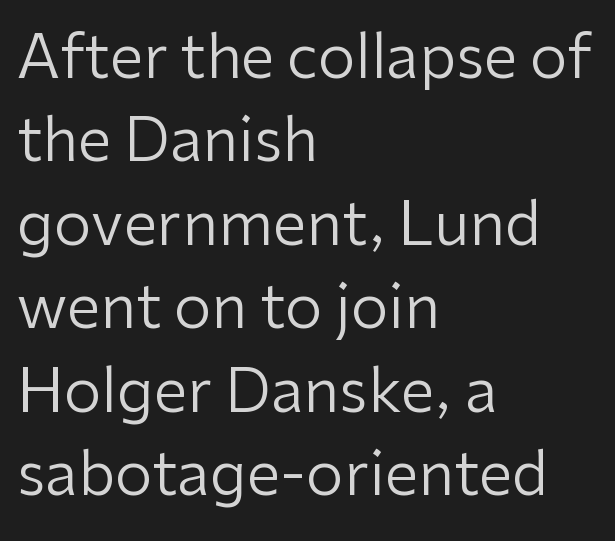
This is not heavy type; no bold has been used. Designer's note — italics off, roman on. Where is the straight margin? On the left. One glance says typical: line gaps are just what's usual. Varying glyph widths throughout — classic text-font behaviour.
